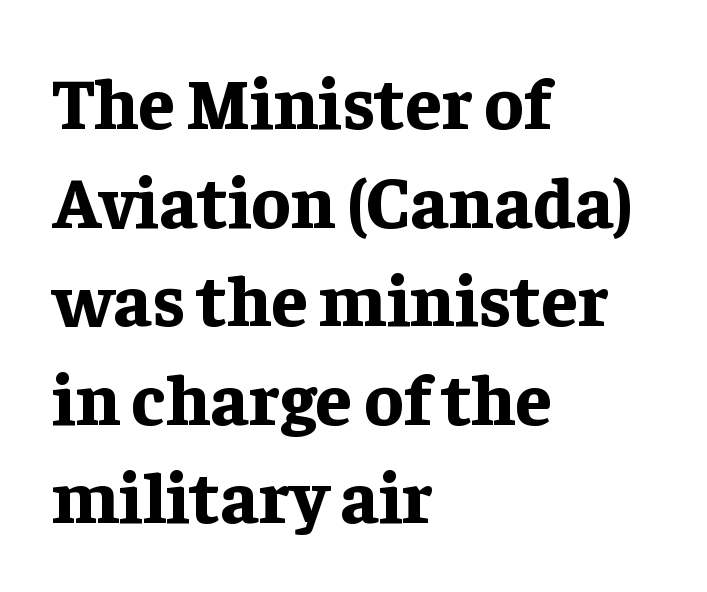
{"serif": "yes", "italic": "no", "bold": "yes", "weight": "bold", "width": "normal", "stroke_contrast": "low", "x_height": "medium", "monospaced": "no", "underline": "no", "align": "left", "line_spacing": "normal", "line_spacing_ratio": 1.35, "letter_spacing": "normal", "letter_spacing_em": 0.0, "glyph_px": 73}
